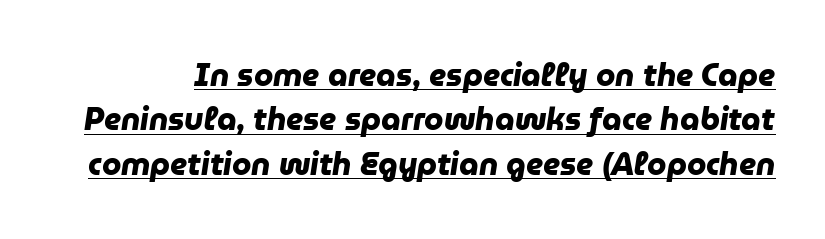
The image shows 31 px heavy sans-serif type; set normal line spacing (1.43x), normal letter spacing, underlined; low stroke contrast and a medium x-height.
